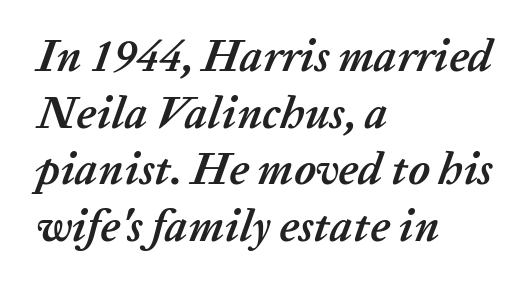
The image shows 45 px semibold type, italic (leaning right); set left-aligned, normal line spacing (1.26x), normal letter spacing, not underlined; low stroke contrast and a medium x-height.
